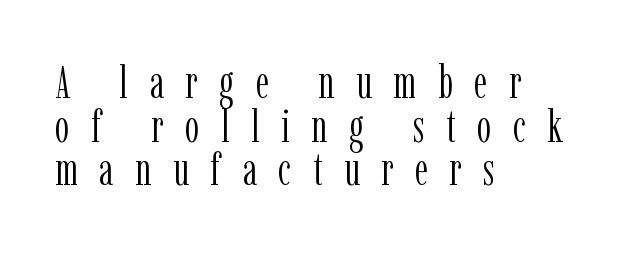
The image shows 45 px light, condensed serif type, upright; set left-aligned, tight line spacing (0.97x), unusually wide letter spacing (+0.48 em), not underlined; low stroke contrast and a medium x-height.
